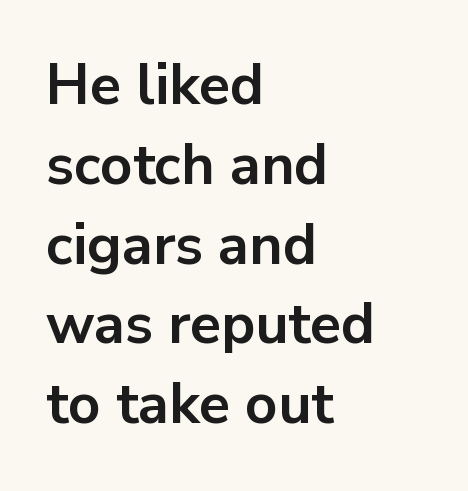
Horizontal alignment here is leftward, the default for most running prose. The letters stand straight up with perfectly vertical stems. The strip under each line holds only bare page. The horizontal fit of the characters is conventional and even. Chunky letters — that's bold for sure.
